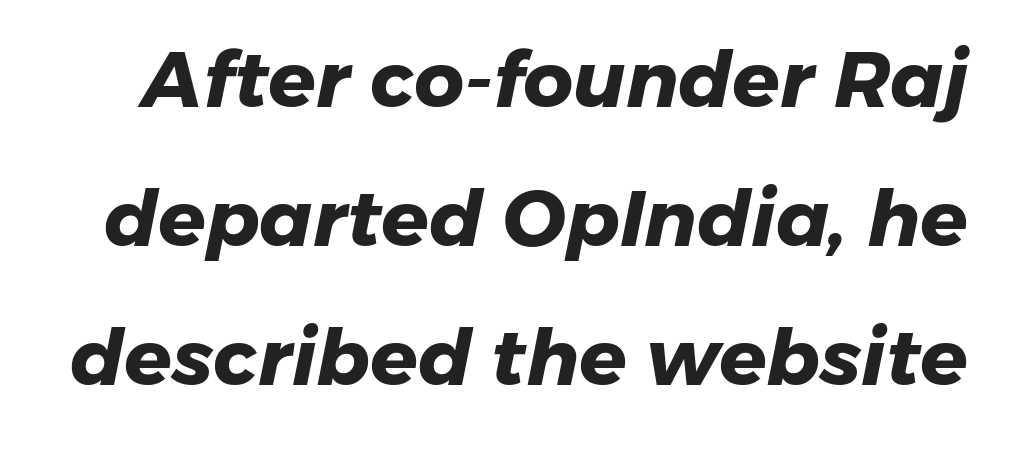
The image shows 78 px heavy sans-serif type; set line spacing 1.78x, normal letter spacing, not underlined; low stroke contrast and a medium x-height.
